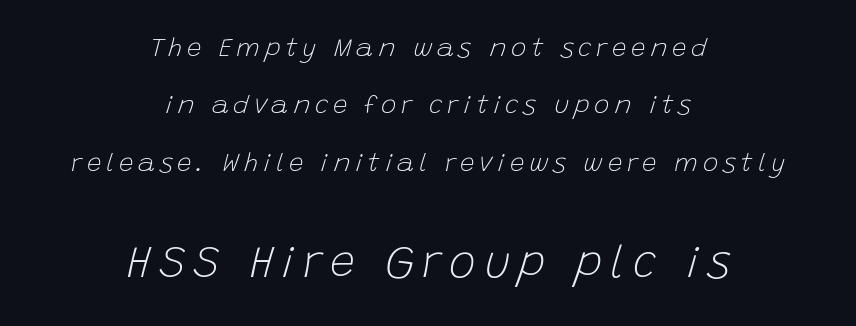
The image shows 45 px light type, italic (leaning right); set centered, loose line spacing (2.21x), not underlined; the second (bottom) block is 1.73x larger; low stroke contrast and a large x-height.
